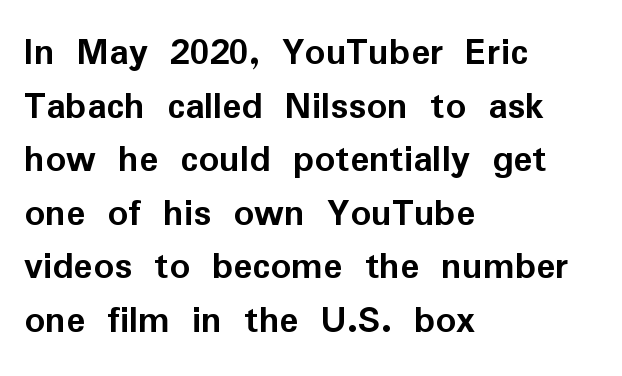
Q: Is the text bold? A: Yes.
Q: Is the text italic (slanted)? A: No, it is upright.
Q: Is the typeface a serif or a sans-serif typeface? A: Sans-serif.
Q: Is the text underlined? A: No.
Q: How is the paragraph aligned? A: Left-aligned.
Q: Is the spacing between letters normal or unusually wide? A: Normal.
Q: Is the spacing between lines tight, normal or loose? A: Normal.
Q: Width (condensed, normal, or wide)? A: Normal.
Q: Stroke contrast? A: Low.
Q: x-height? A: Medium.
Q: Monospaced? A: No.
